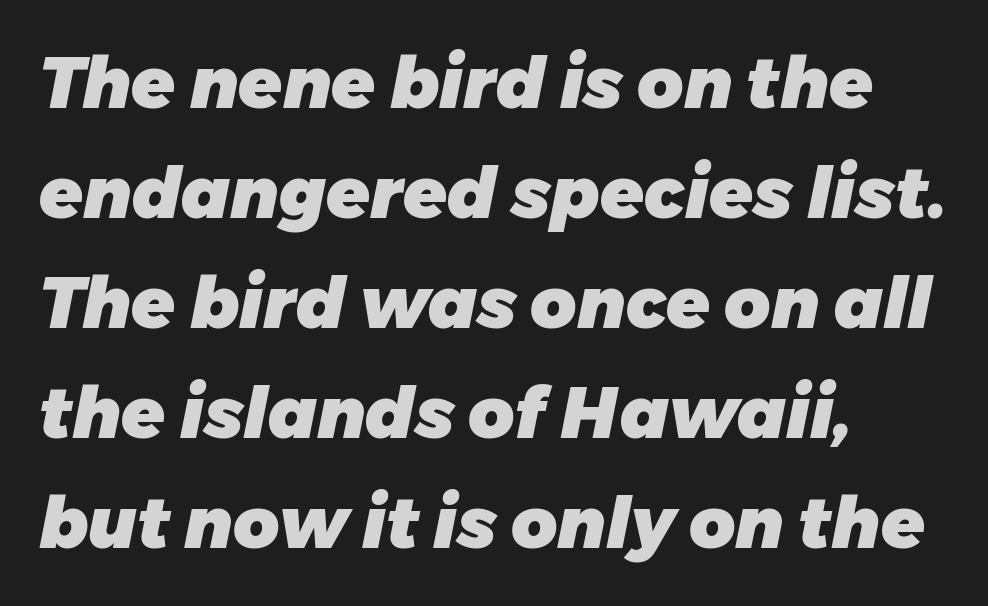
{"italic": "yes", "lean": "right", "slant_degrees": 11, "bold": "yes", "weight": "heavy", "width": "normal", "stroke_contrast": "low", "x_height": "medium", "monospaced": "no", "underline": "no", "align": "left", "line_spacing": "normal", "line_spacing_ratio": 1.55, "letter_spacing": "normal", "letter_spacing_em": 0.0, "glyph_px": 71}
